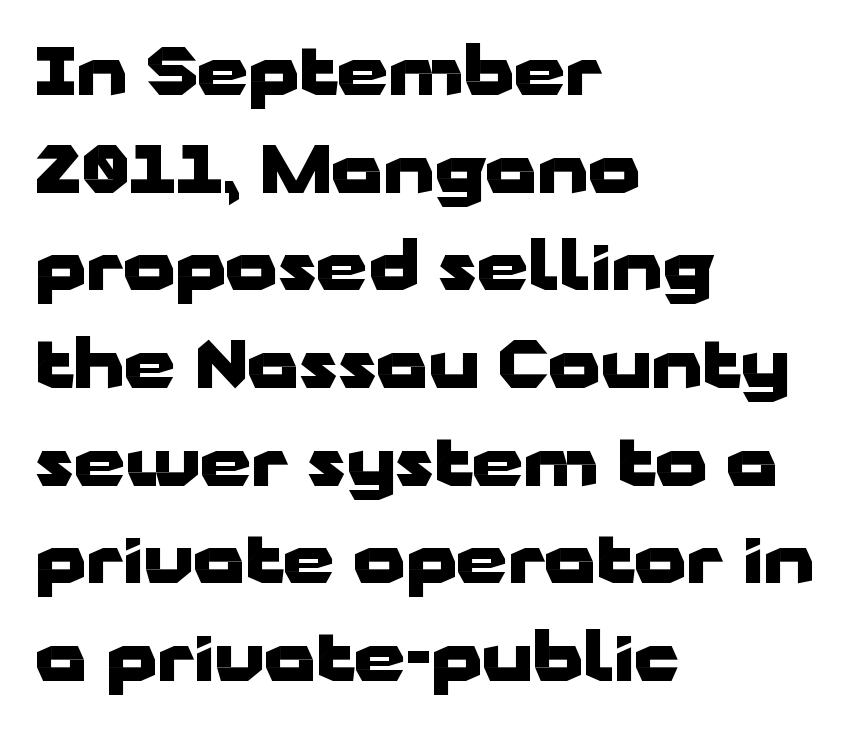
Q: Is the text bold? A: Yes.
Q: Is the text italic (slanted)? A: No, it is upright.
Q: Is the typeface a serif or a sans-serif typeface? A: Sans-serif.
Q: Is the text underlined? A: No.
Q: How is the paragraph aligned? A: Left-aligned.
Q: Is the spacing between letters normal or unusually wide? A: Normal.
Q: Is the spacing between lines tight, normal or loose? A: Normal.
Q: Width (condensed, normal, or wide)? A: Wide.
Q: Stroke contrast? A: Low.
Q: x-height? A: Medium.
Q: Monospaced? A: No.
